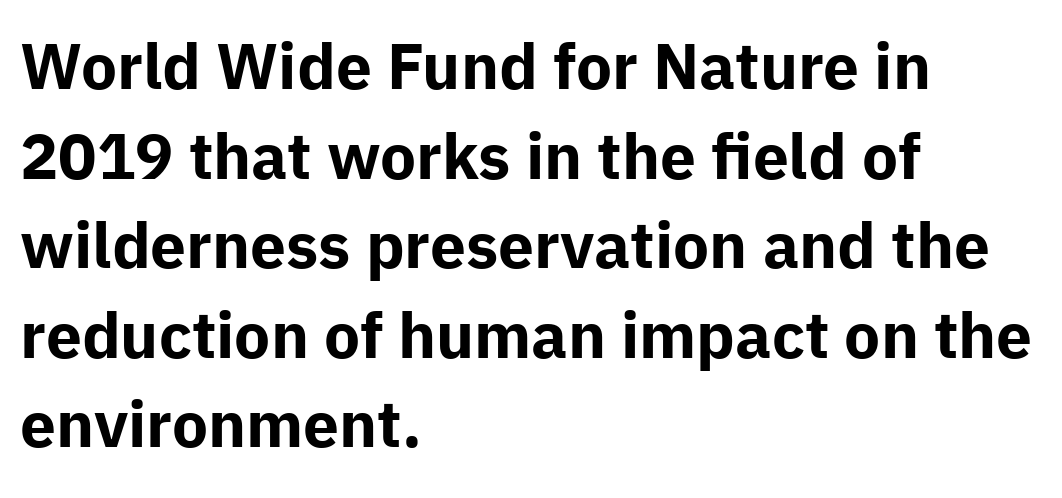
Q: Is the text bold? A: Yes.
Q: Is the text italic (slanted)? A: No, it is upright.
Q: Is the typeface a serif or a sans-serif typeface? A: Sans-serif.
Q: Is the text underlined? A: No.
Q: How is the paragraph aligned? A: Left-aligned.
Q: Is the spacing between letters normal or unusually wide? A: Normal.
Q: Is the spacing between lines tight, normal or loose? A: Normal.
Q: Width (condensed, normal, or wide)? A: Normal.
Q: Stroke contrast? A: Low.
Q: x-height? A: Medium.
Q: Monospaced? A: No.
